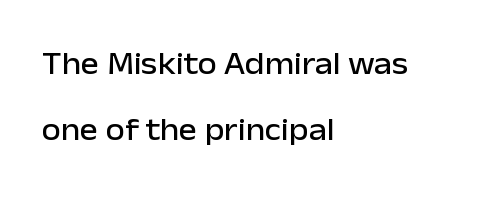
The image shows 31 px sans-serif type, upright; set left-aligned, loose line spacing (2.13x), normal letter spacing, not underlined; low stroke contrast and a medium x-height.
